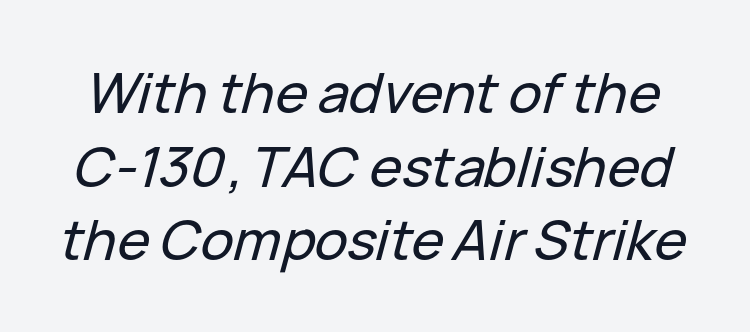
Varying glyph widths throughout — classic text-font behaviour. No extra tracking has been applied to these lines. Italic? Definitely — the glyphs are oblique. Baseline-to-baseline distance is the conventional proportion of letter height. The foot of each line stays bare and open.
